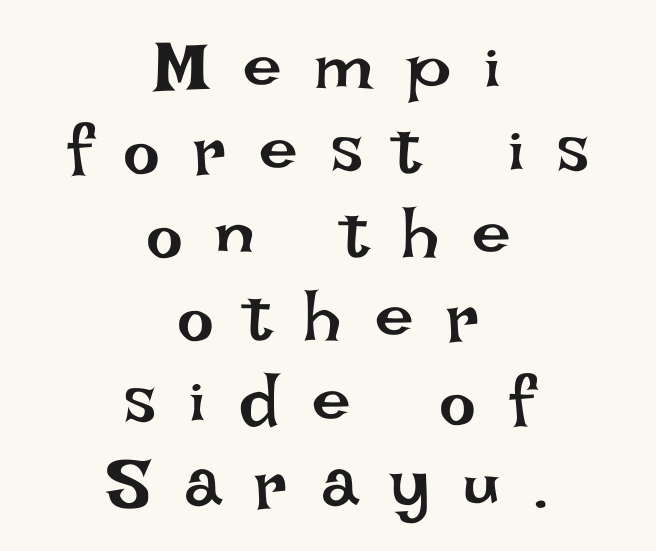
Stroke thickness stays within the range of a standard reading face or lighter. The passage is arranged like a title page — every line centered. You could not count columns in this text — the font is proportionally spaced. Decoration check: the copy has no underline.
